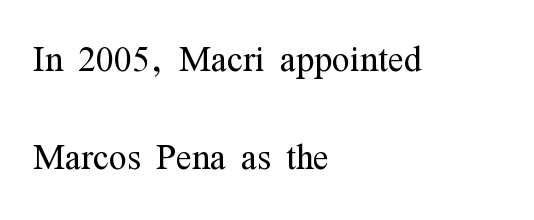
The image shows 47 px light, condensed serif type, upright; set left-aligned, loose line spacing (2.09x), normal letter spacing, not underlined; medium stroke contrast and a medium x-height.
